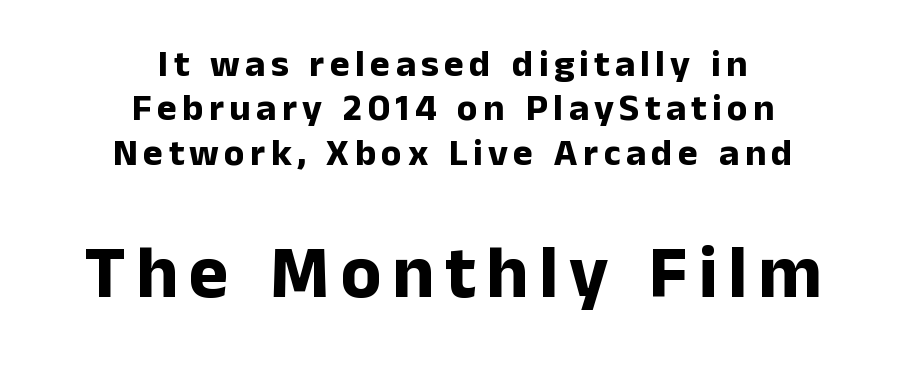
To sum up the face: it is a sans, with no serifs. This rendering features lettering with no underline. The block sitting lower on the canvas is the one with enlarged characters. Varying glyph widths throughout — classic text-font behaviour. Typographic density is high because the face is bold.
